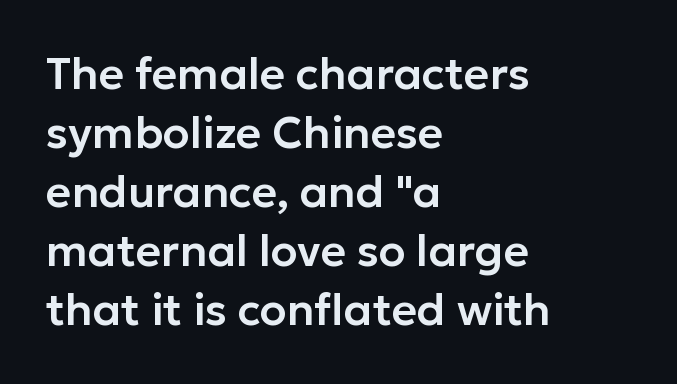
The image shows 44 px sans-serif type, upright; set left-aligned, normal line spacing (1.34x), normal letter spacing, not underlined; low stroke contrast and a medium x-height.
